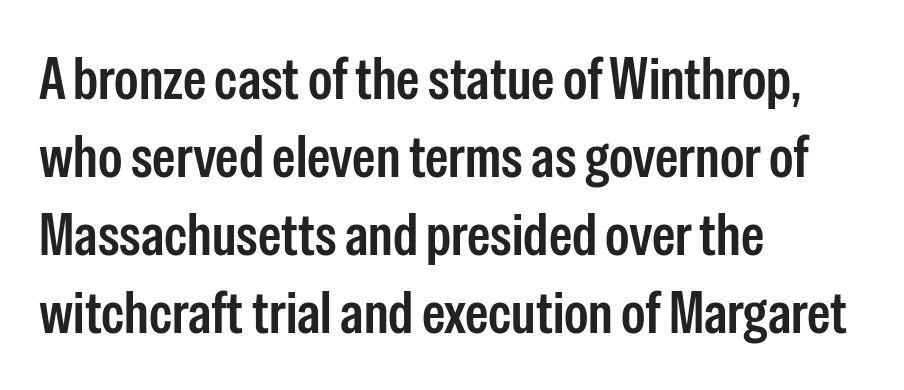
{"serif": "no", "italic": "no", "bold": "semi", "weight": "semibold", "width": "condensed", "stroke_contrast": "low", "x_height": "medium", "monospaced": "no", "underline": "no", "align": "left", "line_spacing": "normal", "line_spacing_ratio": 1.32, "letter_spacing": "normal", "letter_spacing_em": 0.0, "glyph_px": 59}
